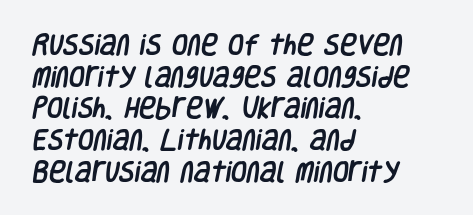
{"underline": "no", "align": "left", "line_spacing": "normal", "line_spacing_ratio": 1.38, "letter_spacing": "normal", "letter_spacing_em": 0.0, "glyph_px": 23}
